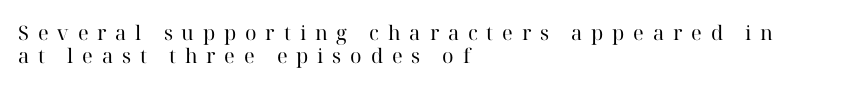
Q: Is the text bold? A: No.
Q: Is the text italic (slanted)? A: No, it is upright.
Q: Is the text underlined? A: No.
Q: How is the paragraph aligned? A: Left-aligned.
Q: Is the spacing between letters normal or unusually wide? A: Unusually wide.
Q: Is the spacing between lines tight, normal or loose? A: Tight.
